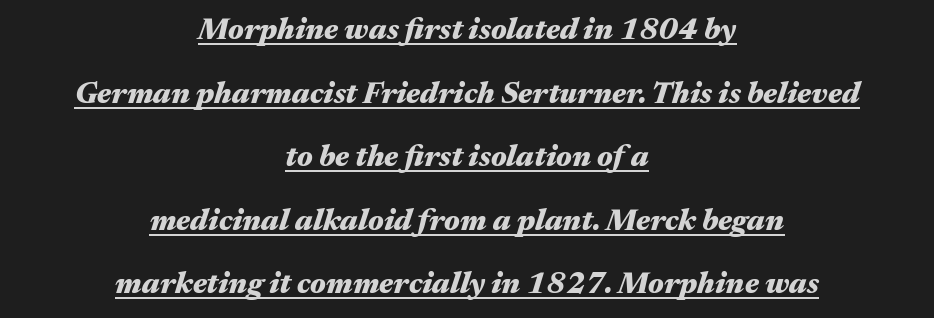
This sample has the flowing, uneven cadence of proportional lettering. Heft: maximum for text — a bold. Layout note: lines centered. Horizontal bands of white between lines are thick stripes. Beneath each row of characters lies a ruled line. In terms of letterspacing, this is plain default setting.
